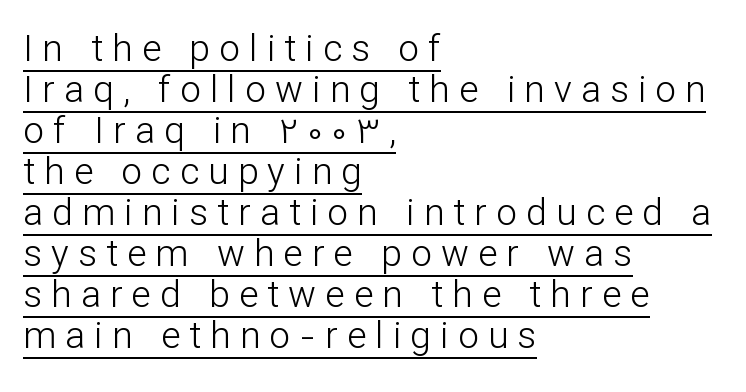
Q: Is the text bold? A: No.
Q: Is the text italic (slanted)? A: No, it is upright.
Q: Is the typeface a serif or a sans-serif typeface? A: Sans-serif.
Q: Is the text underlined? A: Yes.
Q: How is the paragraph aligned? A: Left-aligned.
Q: Is the spacing between letters normal or unusually wide? A: Unusually wide.
Q: Is the spacing between lines tight, normal or loose? A: Tight.
Q: Width (condensed, normal, or wide)? A: Normal.
Q: Stroke contrast? A: Low.
Q: x-height? A: Medium.
Q: Monospaced? A: No.
